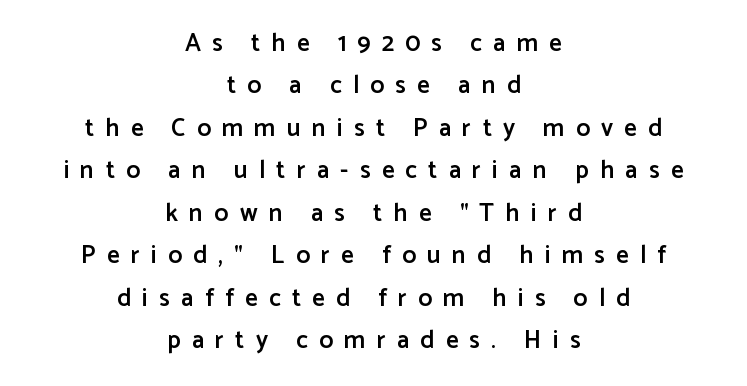
No word sits above an underline. What weight is shown? A semibold, between regular and bold. These lines were composed using upright roman letters. Letter spacing: wide.
